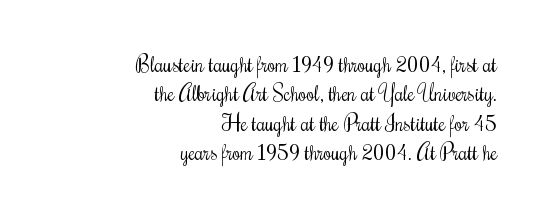
The image shows 21 px text type; set right-aligned, normal line spacing (1.4x), normal letter spacing, not underlined.
